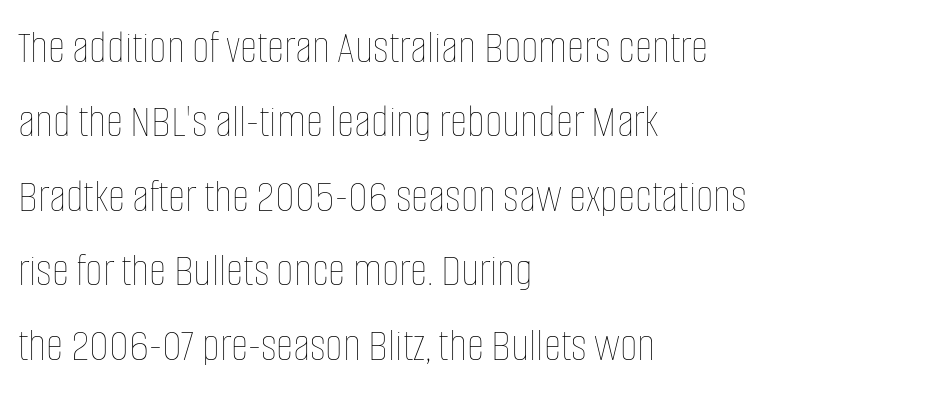
Is this a heavy cut? Hardly; it is regular or lighter. Posture: straight, roman, zero tilt. Here the designer chose a conventional face with non-uniform glyph widths. The passage shown stacks its lines at a standard gap. Casual observation: everything's shoved over to the left.
